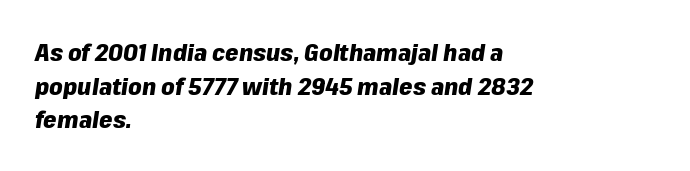
This sample uses plain, unmodified letter spacing. This rendering uses left alignment, leaving the right contour irregular. Decoration check: the copy has no underline. This sample keeps an unexceptional amount of space between lines.
